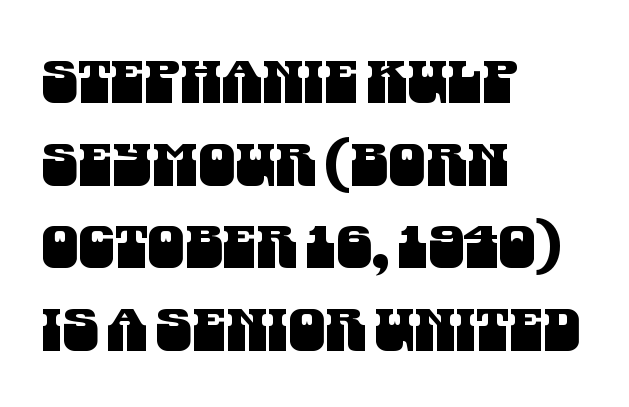
Q: Is the typeface a serif or a sans-serif typeface? A: Sans-serif.
Q: Is the text underlined? A: No.
Q: How is the paragraph aligned? A: Left-aligned.
Q: Is the spacing between letters normal or unusually wide? A: Normal.
Q: Is the spacing between lines tight, normal or loose? A: Normal.
Q: Width (condensed, normal, or wide)? A: Condensed.
Q: Stroke contrast? A: Medium.
Q: x-height? A: Large.
Q: Monospaced? A: No.
